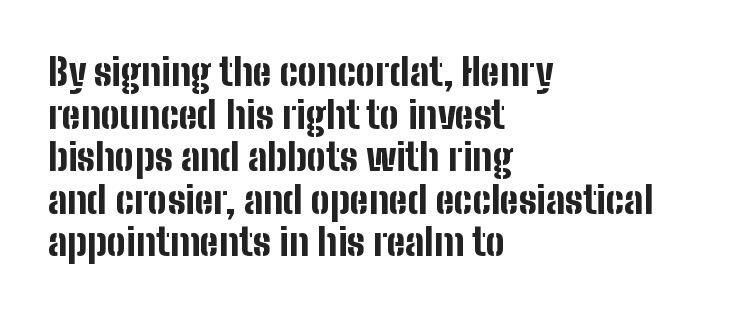
The image shows 38 px bold, condensed sans-serif type, upright; set left-aligned, tight line spacing (1.12x), normal letter spacing, not underlined; low stroke contrast and a medium x-height.
